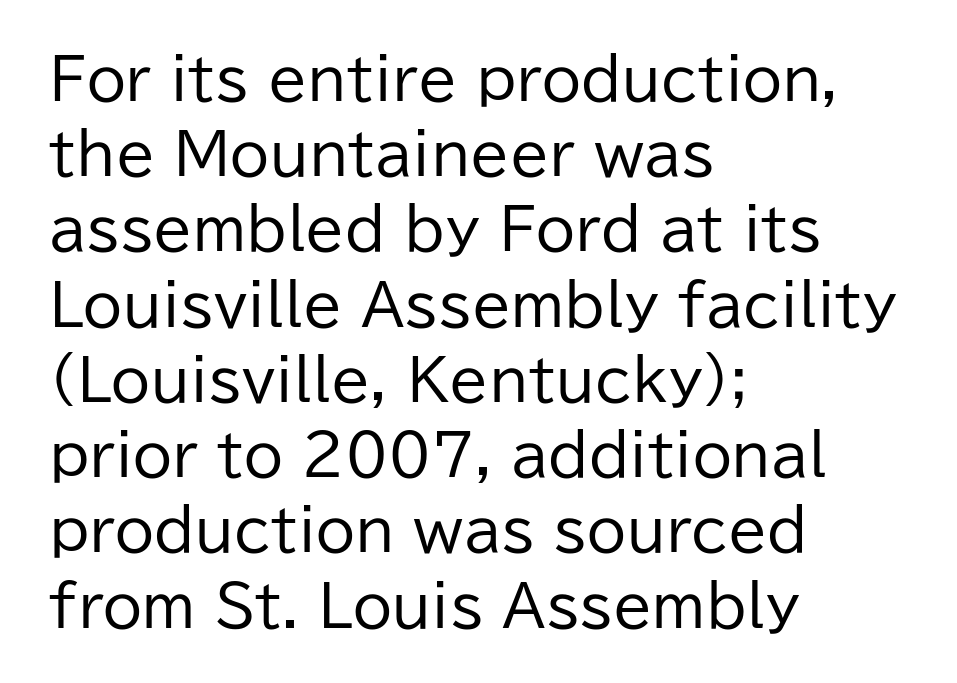
{"serif": "no", "italic": "no", "bold": "no", "weight": "regular", "width": "normal", "stroke_contrast": "low", "x_height": "medium", "monospaced": "no", "underline": "no", "align": "left", "line_spacing": "normal", "line_spacing_ratio": 1.32, "letter_spacing": "normal", "letter_spacing_em": 0.0, "glyph_px": 57}
